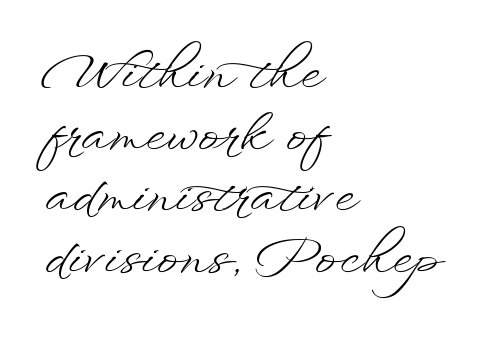
{"bold": "no", "weight": "light", "width": "wide", "stroke_contrast": "low", "x_height": "small", "monospaced": "no", "underline": "no", "align": "left", "line_spacing_ratio": 1.21, "letter_spacing": "normal", "letter_spacing_em": 0.0, "glyph_px": 51}
